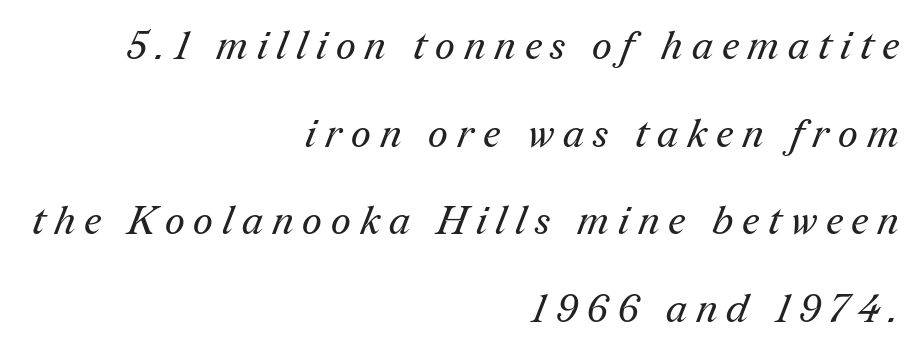
Q: Is the text bold? A: No.
Q: Is the typeface a serif or a sans-serif typeface? A: Serif.
Q: Is the text underlined? A: No.
Q: How is the paragraph aligned? A: Right-aligned.
Q: Is the spacing between letters normal or unusually wide? A: Unusually wide.
Q: Is the spacing between lines tight, normal or loose? A: Loose.
Q: Width (condensed, normal, or wide)? A: Normal.
Q: Stroke contrast? A: Medium.
Q: x-height? A: Medium.
Q: Monospaced? A: No.
